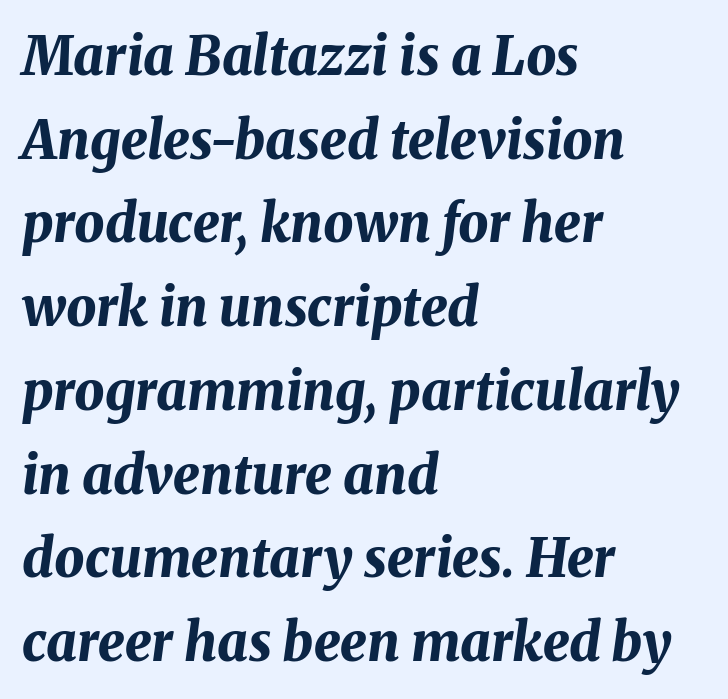
The image shows 53 px bold type, italic (leaning right); set left-aligned, normal line spacing (1.58x), normal letter spacing, not underlined; medium stroke contrast and a medium x-height.
